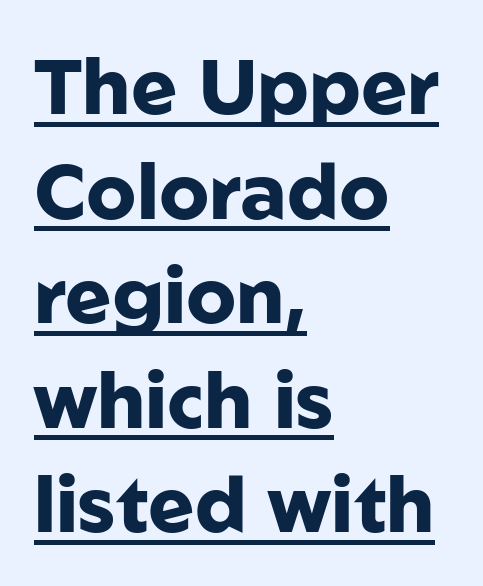
The image shows 78 px heavy sans-serif type, upright; set left-aligned, normal line spacing (1.34x), normal letter spacing, underlined; low stroke contrast and a medium x-height.
